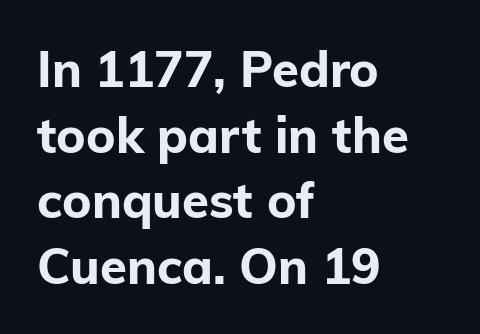
Q: Is the text bold? A: Yes.
Q: Is the text italic (slanted)? A: No, it is upright.
Q: Is the typeface a serif or a sans-serif typeface? A: Sans-serif.
Q: Is the text underlined? A: No.
Q: How is the paragraph aligned? A: Left-aligned.
Q: Is the spacing between letters normal or unusually wide? A: Normal.
Q: Is the spacing between lines tight, normal or loose? A: Normal.
Q: Width (condensed, normal, or wide)? A: Normal.
Q: Stroke contrast? A: Low.
Q: x-height? A: Medium.
Q: Monospaced? A: No.
